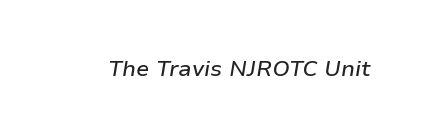
{"italic": "yes", "lean": "right", "slant_degrees": 9, "underline": "no", "letter_spacing": "normal", "letter_spacing_em": 0.0, "glyph_px": 22}
